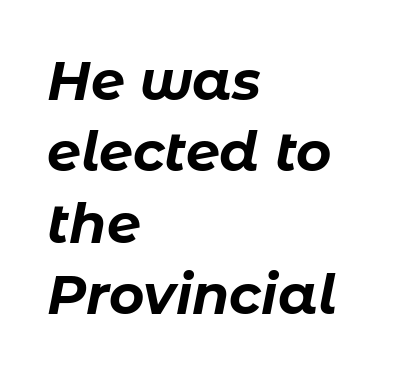
The letters advance in unequal steps, a hallmark of proportional type. Designer's note — italics engaged. These lines carry a lot of weight — the face is fully bold. Notice how descenders clear the ascenders below comfortably — that's standard leading. Tracking value appears to be zero — textbook default spacing.
